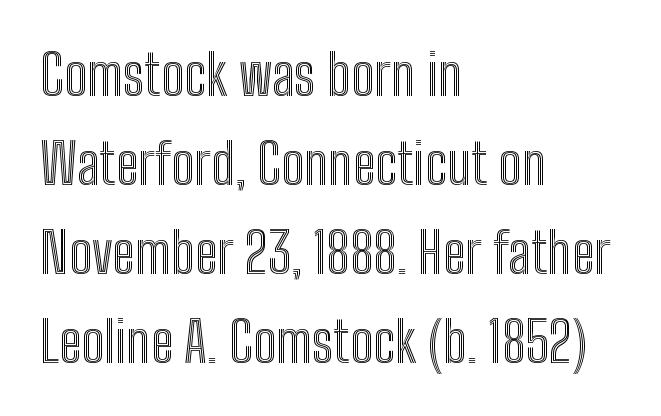
A typesetter would call this leading conventional body-copy spacing. Where is the straight margin? On the left. Compared with typical body copy, the letter spacing here is the same. Upright lettering throughout.
